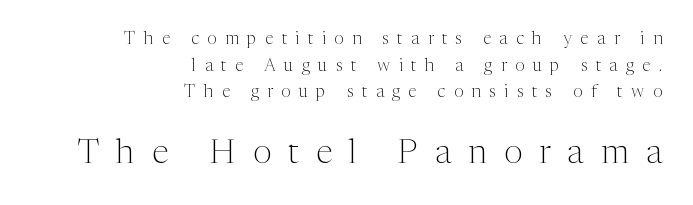
This sample is right-justified, so line beginnings fall wherever the words allow. The letters advance in unequal steps, a hallmark of proportional type. Character size in the trailing block exceeds that of the leading block. This sample uses an upright cut, with every glyph sitting square on the baseline. These lines are composed in type with serifs.
